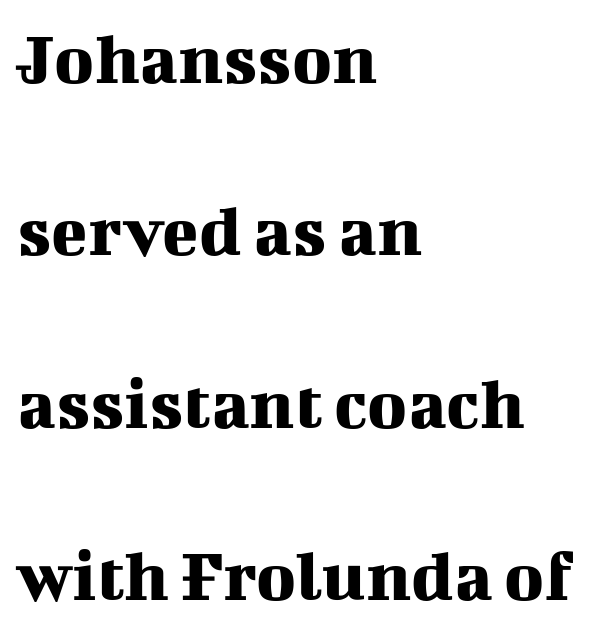
The image shows 75 px serif type, upright; set left-aligned, loose line spacing (2.3x), normal letter spacing, not underlined; medium stroke contrast and a medium x-height.
